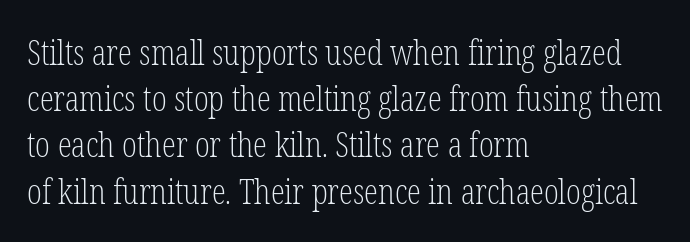
Q: Is the text bold? A: No.
Q: Is the text italic (slanted)? A: No, it is upright.
Q: Is the typeface a serif or a sans-serif typeface? A: Serif.
Q: Is the text underlined? A: No.
Q: How is the paragraph aligned? A: Left-aligned.
Q: Is the spacing between letters normal or unusually wide? A: Normal.
Q: Is the spacing between lines tight, normal or loose? A: Normal.
Q: Width (condensed, normal, or wide)? A: Condensed.
Q: Stroke contrast? A: Low.
Q: x-height? A: Medium.
Q: Monospaced? A: No.
